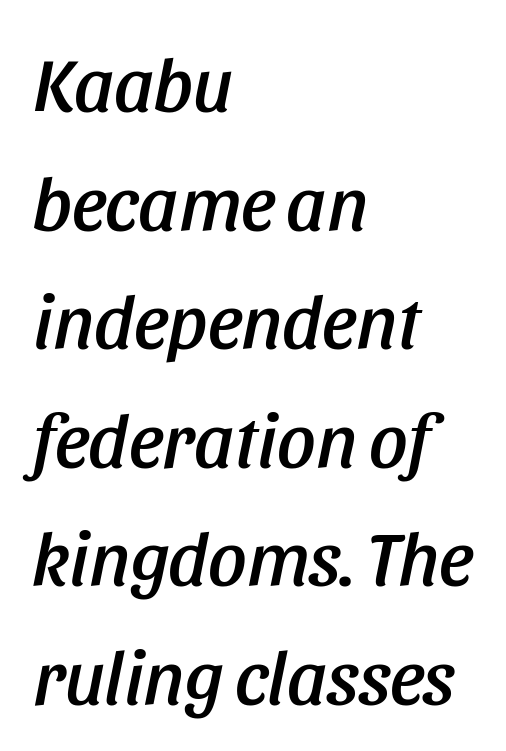
A typesetter would call this zero additional tracking. Underline: absent. This sample has the flowing, uneven cadence of proportional lettering. Left-aligned paragraph, ragged on the right. The passage shown stacks its lines at a standard gap.
